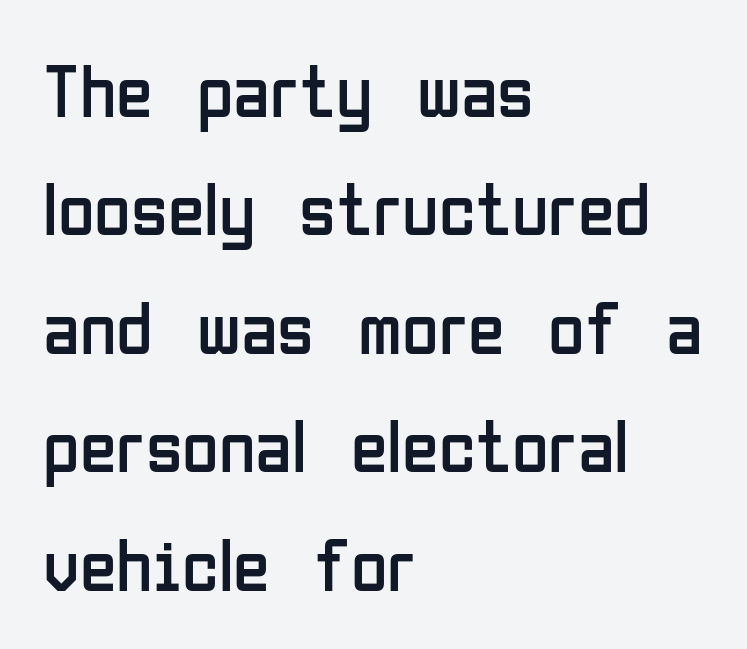
Is this a fixed-width face? No — the glyphs have proportional, varying widths. This rendering leaves character spacing at its baseline value. A classic flush-left, rag-right setting is used for this passage. Line spacing here is normal. Regarding serifs, this sample does without them. When letters stand straight like this, we call the style roman or upright.
